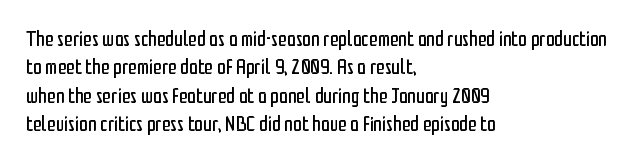
Q: Is the text bold? A: No.
Q: Is the text italic (slanted)? A: No, it is upright.
Q: Is the text underlined? A: No.
Q: How is the paragraph aligned? A: Left-aligned.
Q: Is the spacing between letters normal or unusually wide? A: Normal.
Q: Is the spacing between lines tight, normal or loose? A: Normal.
